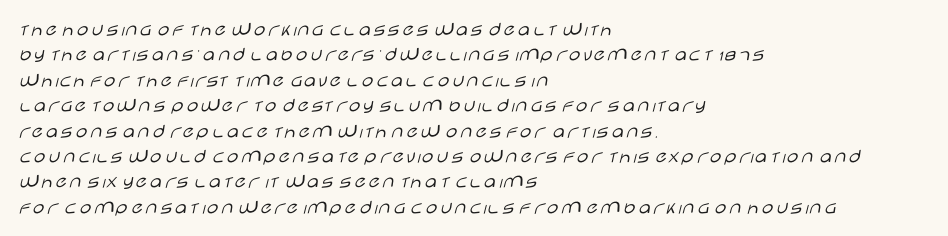
The image shows 21 px text type; set left-aligned, line spacing 1.21x, normal letter spacing, not underlined.
